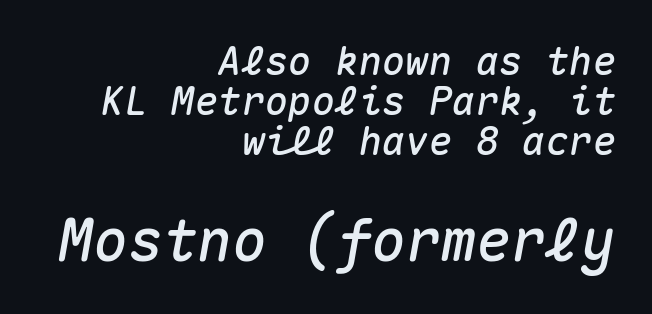
{"italic": "yes", "lean": "right", "slant_degrees": 10, "width": "normal", "stroke_contrast": "medium", "x_height": "medium", "monospaced": "yes", "underline": "no", "align": "right", "line_spacing": "tight", "line_spacing_ratio": 1.02, "letter_spacing": "normal", "letter_spacing_em": 0.0, "larger_block": "second", "size_ratio": 1.49, "glyph_px": 58}
